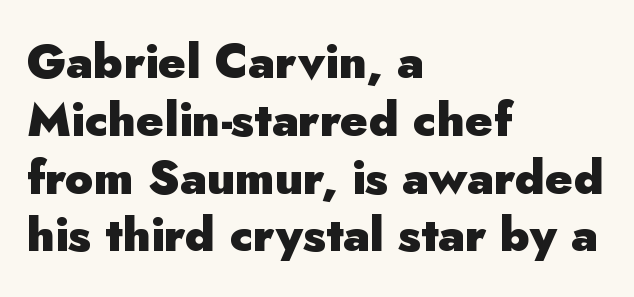
{"serif": "no", "italic": "no", "bold": "yes", "weight": "heavy", "width": "normal", "stroke_contrast": "low", "x_height": "small", "monospaced": "no", "underline": "no", "align": "left", "line_spacing_ratio": 1.23, "letter_spacing": "normal", "letter_spacing_em": 0.0, "glyph_px": 47}
